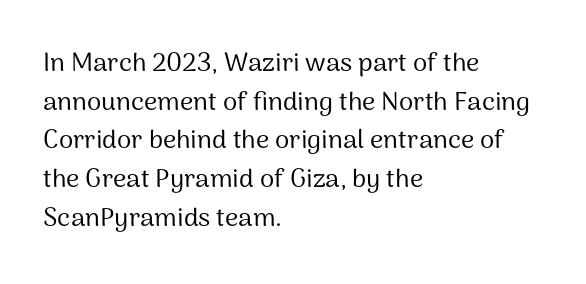
Posture: vertical. The weight tops out at a normal text grade. Words appear dense and cohesive because spacing is normal. If you drew a ruler down the left edge, every line would touch it. Line spacing here is normal. Underline: absent.
